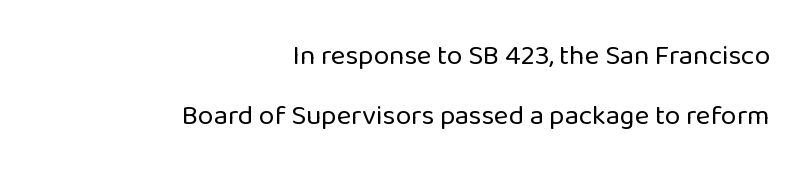
The image shows 28 px regular-weight sans-serif type, upright; set right-aligned, loose line spacing (2.13x), normal letter spacing, not underlined; low stroke contrast and a medium x-height.
